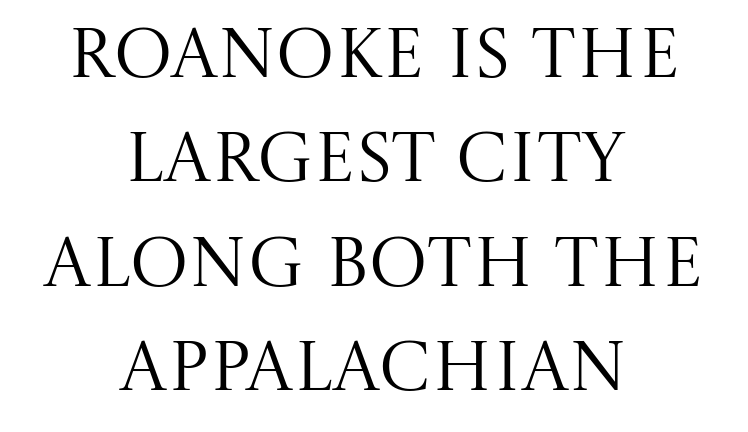
The image shows 70 px regular-weight serif type, upright; set centered, normal line spacing (1.49x), normal letter spacing, not underlined; medium stroke contrast and a large x-height.
